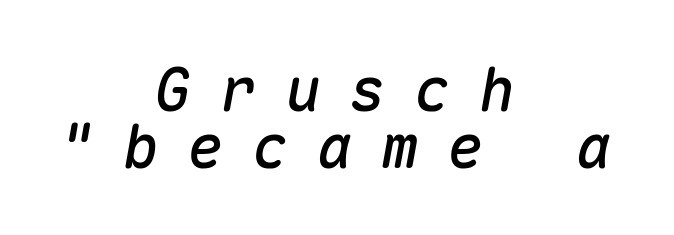
Which margin do the lines hug? Neither — every line sits in the middle. Notice how descenders almost collide with the ascenders below — that's tight leading. This rendering features lettering with no underline. Each letter, wide or thin by design, is forced into the same width here. The horizontal fit of the characters is loose and conspicuously gappy. The glyphs look as if they've been sheared to an angle.
